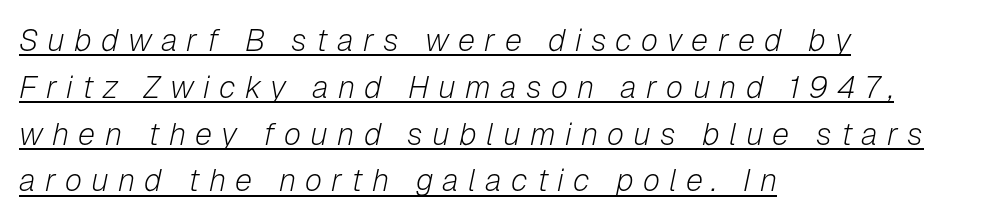
The paragraph shown leans on its left margin. Quick note: italic. The face used here is proportionally spaced, like ordinary book or web type. What stands out about the letter spacing? Its width — letters are far apart. Leading matches the norm, producing a regular column. Glance below the letters and you will spot a drawn line.
